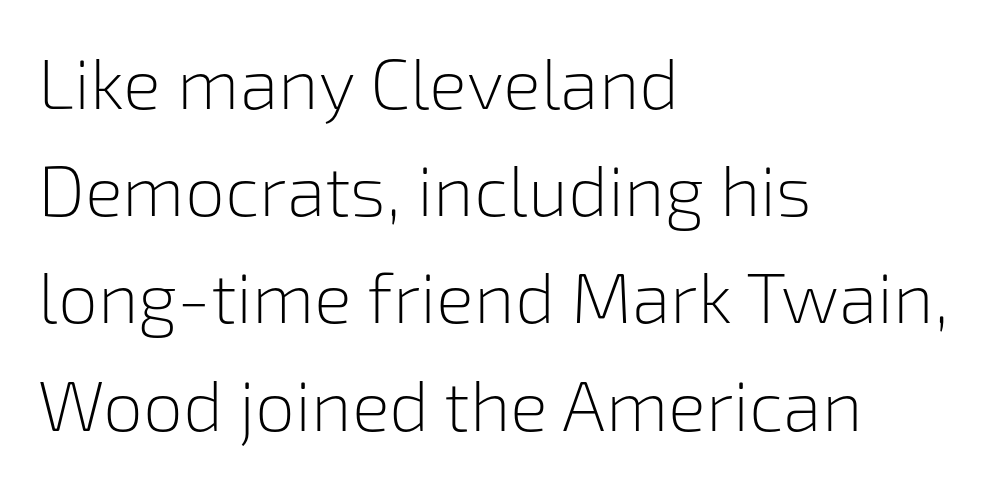
The specimen omits any rule beneath the text block's lines. Nothing unusual about the tracking: characters are spaced as the font intends. Classification — sans serif. Each line starts at the same left margin while the right side varies. On a weight scale, this lands at 450 or below. Ordinary non-slanted type is in use.
